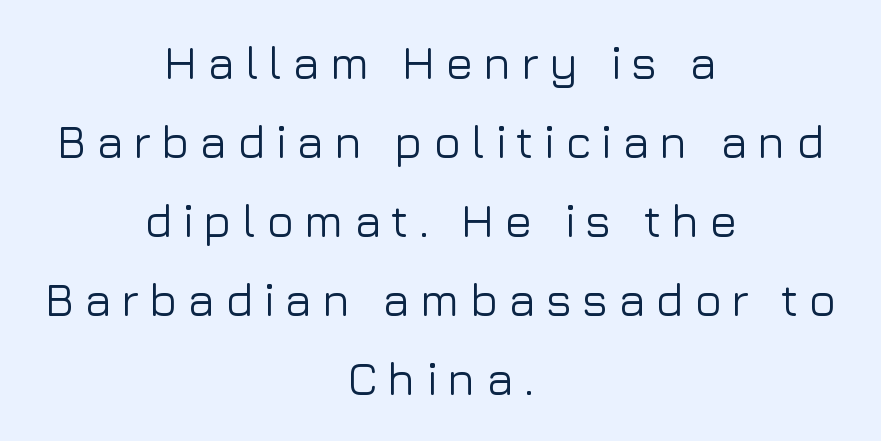
Bare-footed words on every line. This sample is center-justified, so both line endings float freely. Varying glyph widths throughout — classic text-font behaviour. Italic: no, the glyphs are upright roman. Serif or sans? Sans — the stroke terminals are bare.
